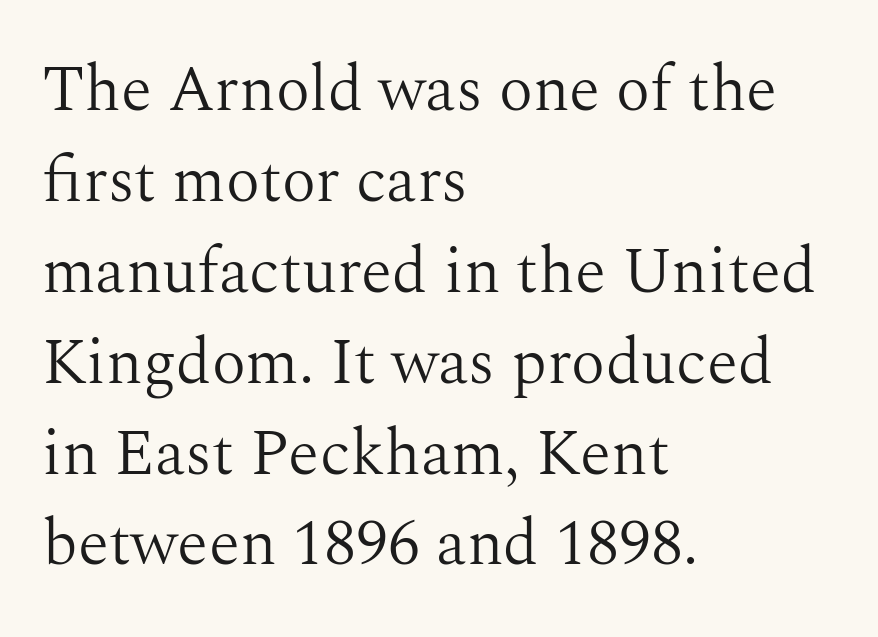
The image shows 64 px light serif type, upright; set left-aligned, normal line spacing (1.42x), normal letter spacing, not underlined; medium stroke contrast and a medium x-height.
